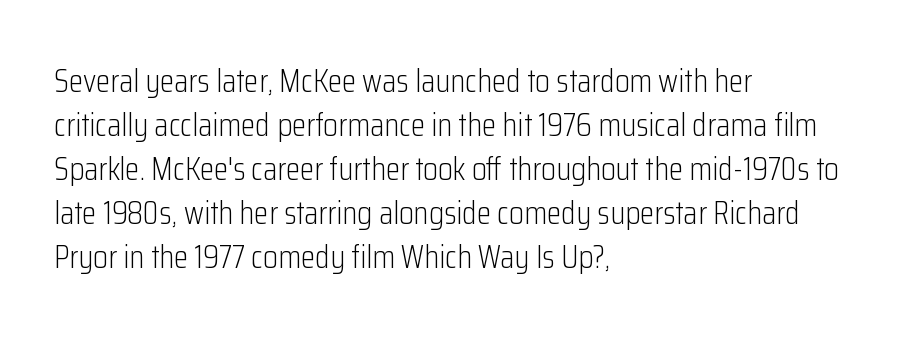
The passage shown is typed in a proportional face where columns would drift. Here the glyphs are tracked normally, forming tight word shapes. Unlike italic type, these characters show no tilt at all. Check under the words: just untouched page. This rendering uses left alignment, leaving the right contour irregular.
